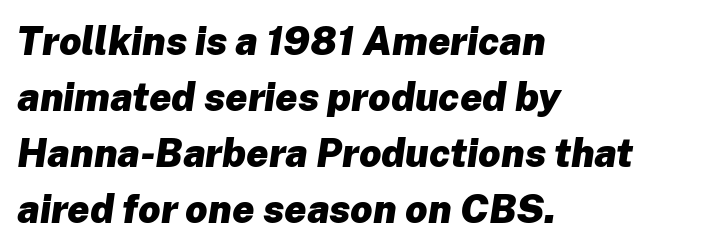
The image shows 39 px heavy type, italic (leaning right); set left-aligned, normal line spacing (1.44x), normal letter spacing, not underlined; low stroke contrast and a medium x-height.
